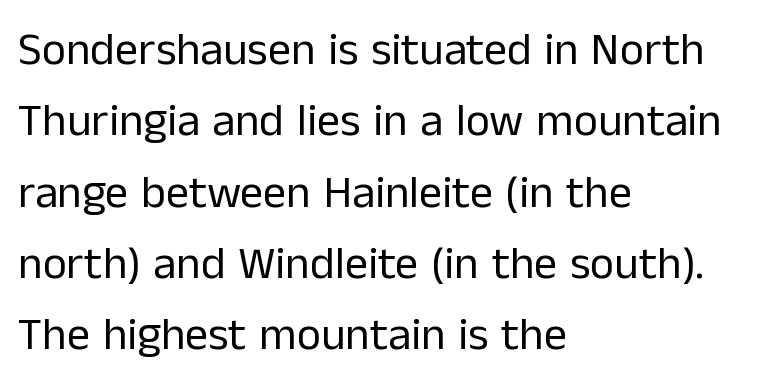
{"serif": "no", "italic": "no", "bold": "no", "weight": "regular", "width": "normal", "stroke_contrast": "low", "x_height": "medium", "monospaced": "no", "underline": "no", "align": "left", "line_spacing": "normal", "line_spacing_ratio": 1.55, "letter_spacing": "normal", "letter_spacing_em": 0.0, "glyph_px": 46}
